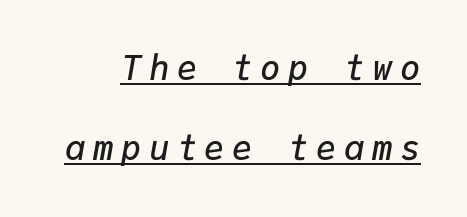
The image shows 34 px semibold type, italic (leaning right), monospaced; set loose line spacing (2.36x), unusually wide letter spacing (+0.22 em), underlined; low stroke contrast and a medium x-height.
